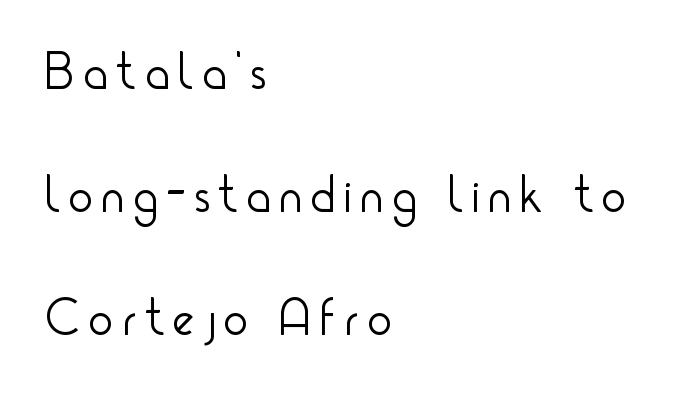
Notice how the stems are strictly vertical — no italics here. Grotesque or geometric, the face here clearly has no serifs. The face used here is proportionally spaced, like ordinary book or web type. Each stroke keeps to a modest, everyday thickness or less. No word sits above an underline. The rag falls on the right side of this text block.
